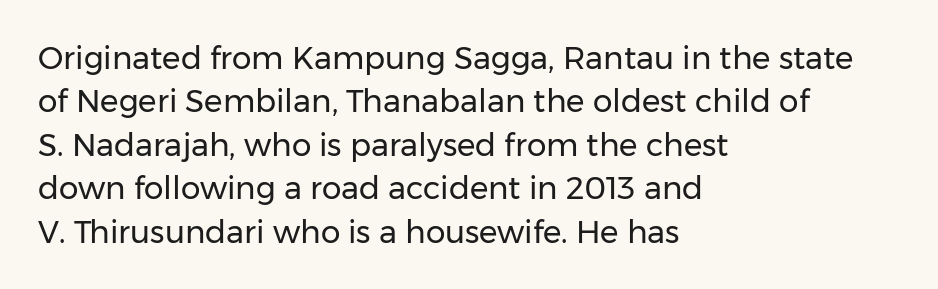
The image shows 31 px regular-weight sans-serif type, upright; set left-aligned, normal line spacing (1.4x), normal letter spacing, not underlined; low stroke contrast and a medium x-height.
